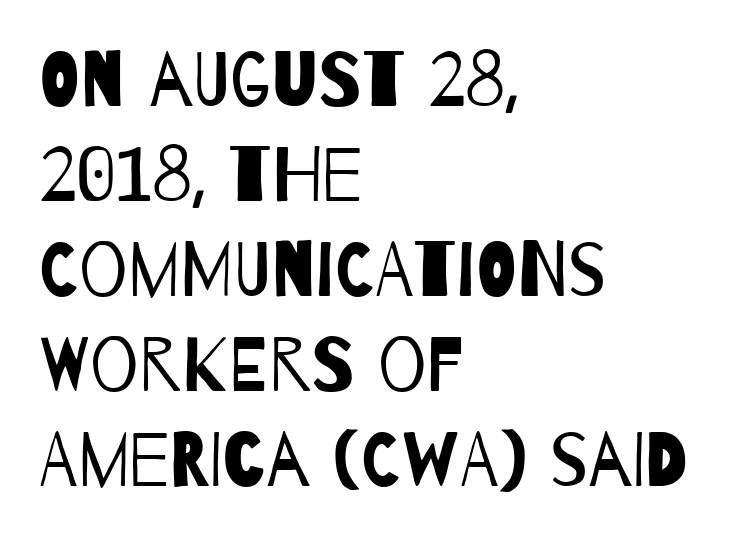
{"serif": "no", "bold": "no", "weight": "regular", "width": "condensed", "stroke_contrast": "low", "x_height": "large", "monospaced": "no", "underline": "no", "align": "left", "line_spacing": "normal", "line_spacing_ratio": 1.25, "letter_spacing": "normal", "letter_spacing_em": 0.0, "glyph_px": 76}
